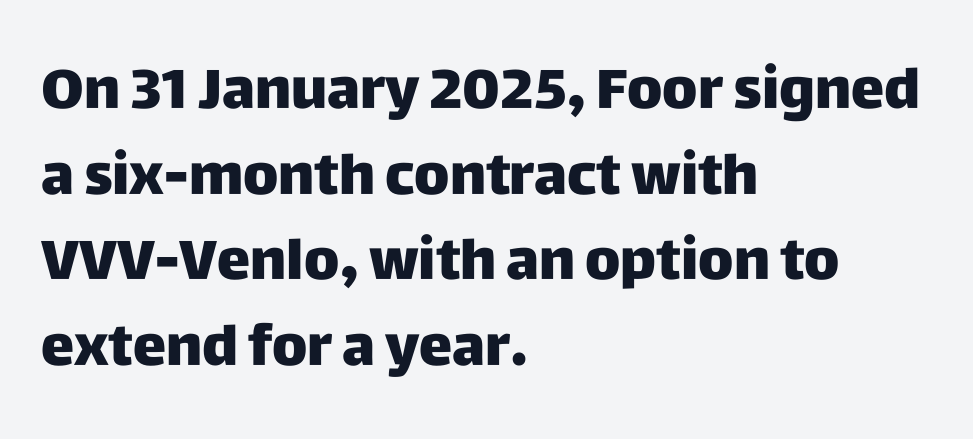
The image shows 56 px heavy sans-serif type, upright; set left-aligned, normal line spacing (1.53x), normal letter spacing, not underlined; low stroke contrast and a large x-height.
